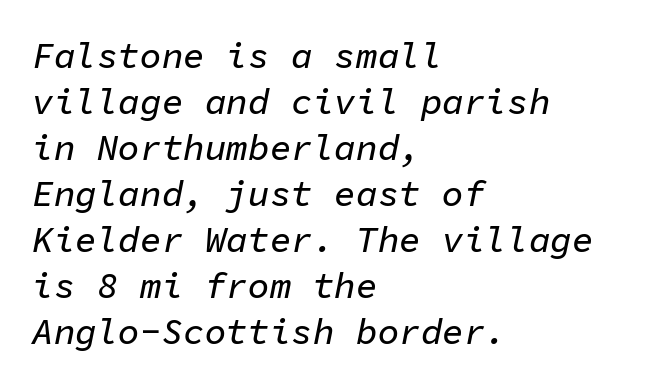
{"italic": "yes", "lean": "right", "slant_degrees": 11, "width": "normal", "stroke_contrast": "low", "x_height": "medium", "monospaced": "yes", "underline": "no", "align": "left", "line_spacing": "normal", "line_spacing_ratio": 1.28, "letter_spacing": "normal", "letter_spacing_em": 0.0, "glyph_px": 36}
